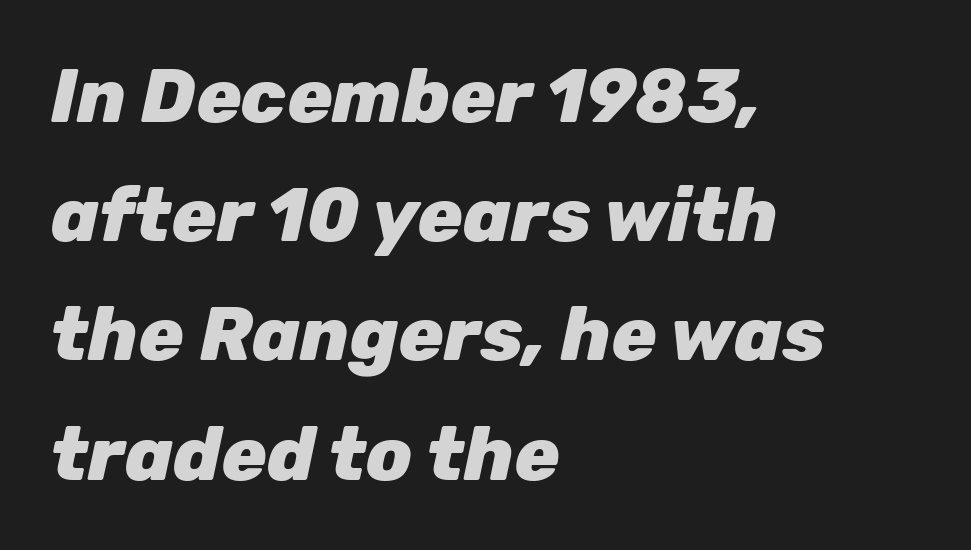
The image shows 75 px heavy type, italic (leaning right); set left-aligned, normal line spacing (1.59x), normal letter spacing, not underlined; low stroke contrast and a medium x-height.
